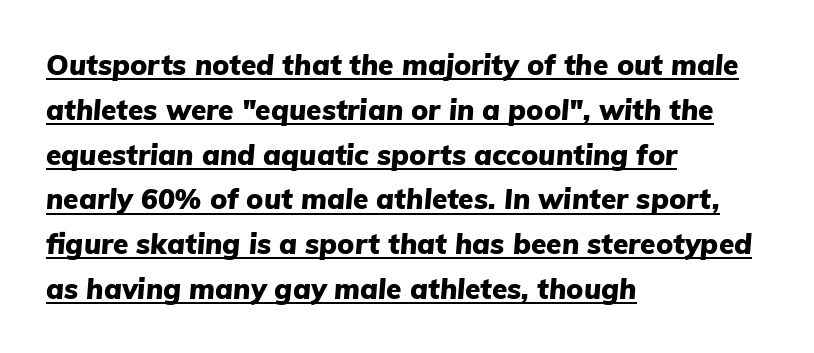
The image shows 28 px heavy type, italic (leaning right); set left-aligned, normal line spacing (1.6x), normal letter spacing, underlined; low stroke contrast and a medium x-height.
